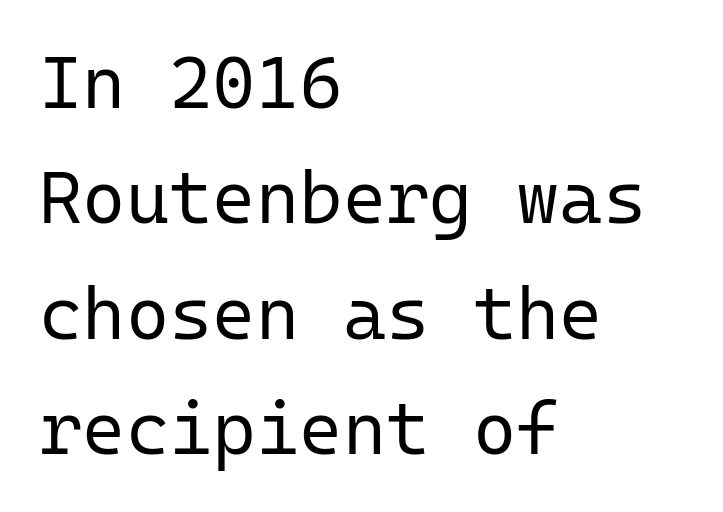
Monospaced: the letters line up in strict vertical columns. Successive baselines arrive at the customary interval. Tracking value appears to be zero — textbook default spacing. In terms of letterform style, serifs are entirely absent.
